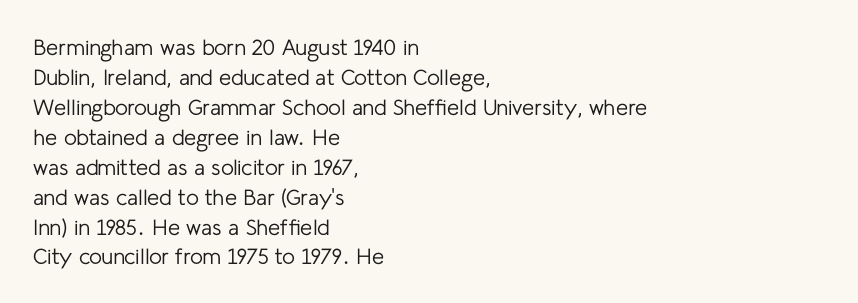
The image shows 22 px text type, upright; set left-aligned, normal line spacing (1.36x), normal letter spacing, not underlined.
